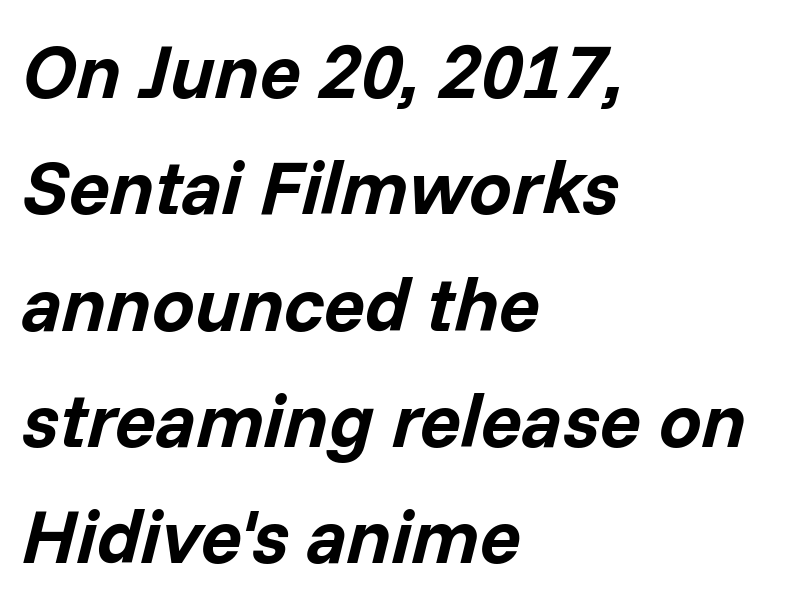
Q: Is the text bold? A: Yes.
Q: Is the text italic (slanted)? A: Yes, it leans right by about 14 degrees.
Q: Is the text underlined? A: No.
Q: How is the paragraph aligned? A: Left-aligned.
Q: Is the spacing between letters normal or unusually wide? A: Normal.
Q: Is the spacing between lines tight, normal or loose? A: Normal.
Q: Width (condensed, normal, or wide)? A: Normal.
Q: Stroke contrast? A: Low.
Q: x-height? A: Medium.
Q: Monospaced? A: No.
